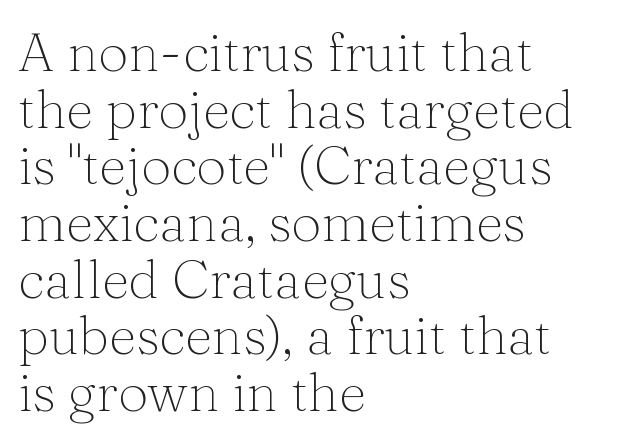
Q: Is the text bold? A: No.
Q: Is the text italic (slanted)? A: No, it is upright.
Q: Is the typeface a serif or a sans-serif typeface? A: Serif.
Q: Is the text underlined? A: No.
Q: How is the paragraph aligned? A: Left-aligned.
Q: Is the spacing between letters normal or unusually wide? A: Normal.
Q: Is the spacing between lines tight, normal or loose? A: Tight.
Q: Width (condensed, normal, or wide)? A: Normal.
Q: Stroke contrast? A: Medium.
Q: x-height? A: Medium.
Q: Monospaced? A: No.
